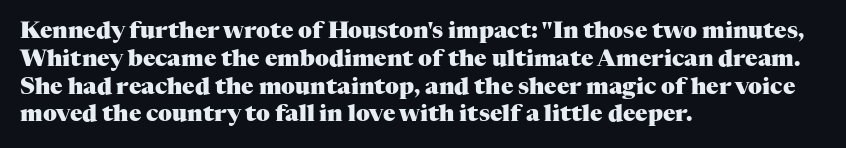
Short and long lines alike share a common starting point at left. Unlike italic type, these characters show no tilt at all. The passage shown is emphatically bold. The face used here is rendered with its standard letterfit. The space beneath each line is pristine and unruled.
